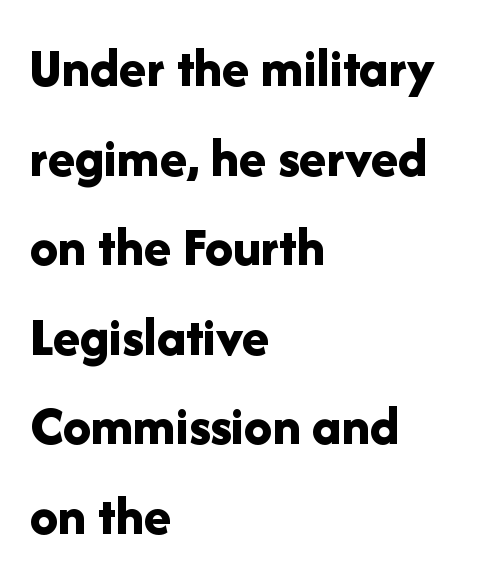
{"serif": "no", "italic": "no", "bold": "yes", "weight": "bold", "width": "normal", "stroke_contrast": "low", "x_height": "medium", "monospaced": "no", "underline": "no", "align": "left", "line_spacing": "normal", "line_spacing_ratio": 1.6, "letter_spacing": "normal", "letter_spacing_em": 0.0, "glyph_px": 56}
